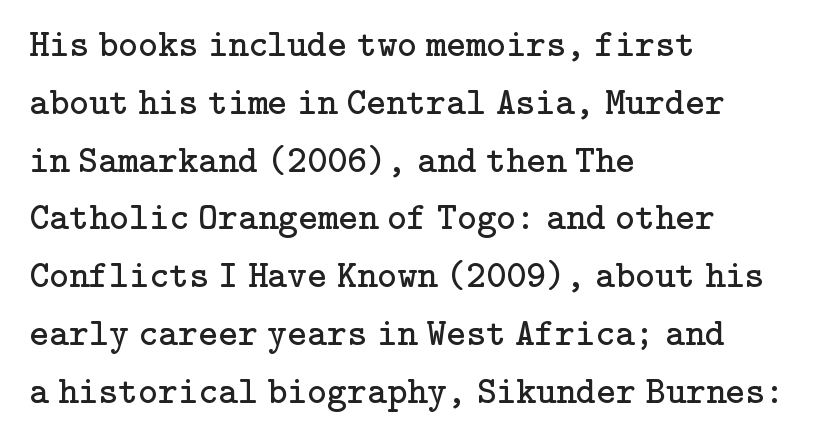
The image shows 38 px regular-weight serif type, upright; set left-aligned, normal line spacing (1.52x), normal letter spacing, not underlined; low stroke contrast and a medium x-height.
